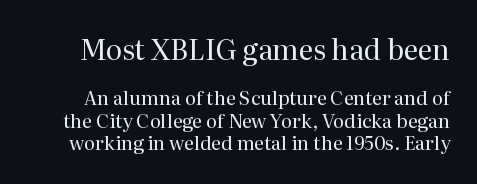
Is there any slant? The stems are plumb. The font sits on the lighter half of the weight spectrum, regular included. The text was rendered using a seriffed face with decorative stroke endings. The letters advance in unequal steps, a hallmark of proportional type. Of the two passages, the one on top uses the larger point size.
